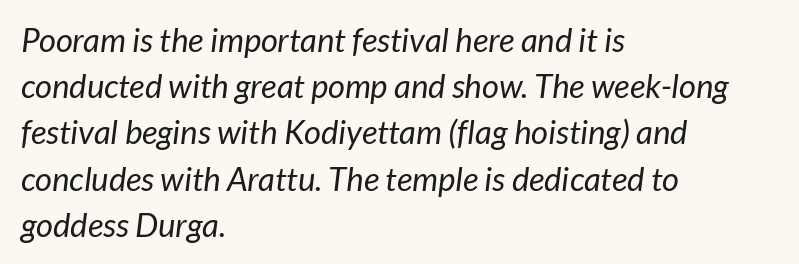
No chunkiness to these letters — they're not bold. The zone under the glyphs is completely vacant. These lines stack with their left ends in a neat column. A typesetter would call this zero additional tracking. The designer went with a sans here, leaving each stem footless.
